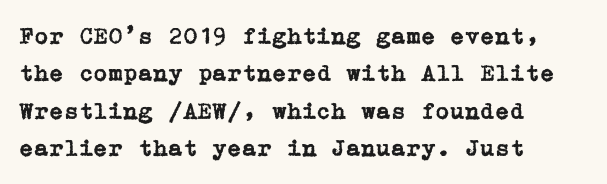
{"italic": "no", "underline": "no", "align": "left", "line_spacing": "normal", "line_spacing_ratio": 1.56, "letter_spacing": "normal", "letter_spacing_em": 0.0, "glyph_px": 24}
